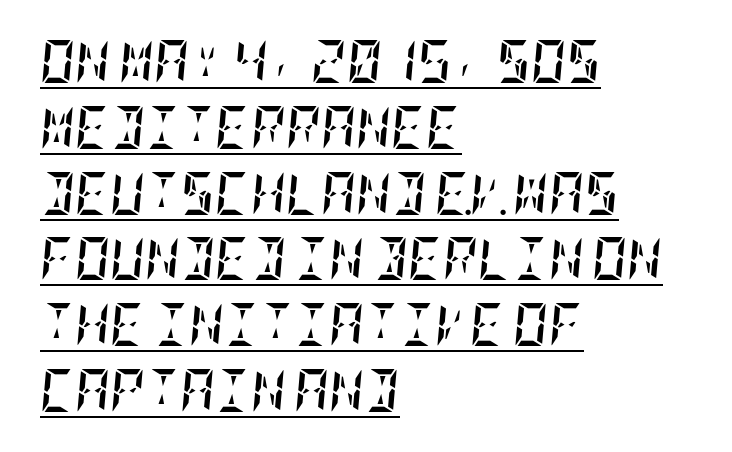
{"italic": "yes", "lean": "right", "slant_degrees": 5, "bold": "yes", "weight": "semibold", "width": "condensed", "stroke_contrast": "low", "x_height": "large", "underline": "yes", "align": "left", "line_spacing": "normal", "line_spacing_ratio": 1.53, "letter_spacing": "normal", "letter_spacing_em": 0.0, "glyph_px": 43}
